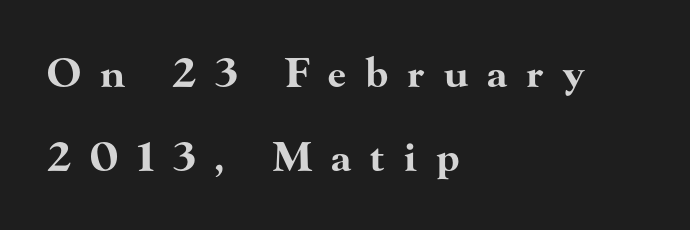
Each letter keeps its own natural width here, so spacing adapts to shape. What's the leading like? Stretched, with rows far apart. The string is rendered with underlining switched off. If you drew a line through each stem, it would be perfectly vertical. The passage shown is typeset with a serif family. The lines in this sample share a left origin and differ only in where they stop.
